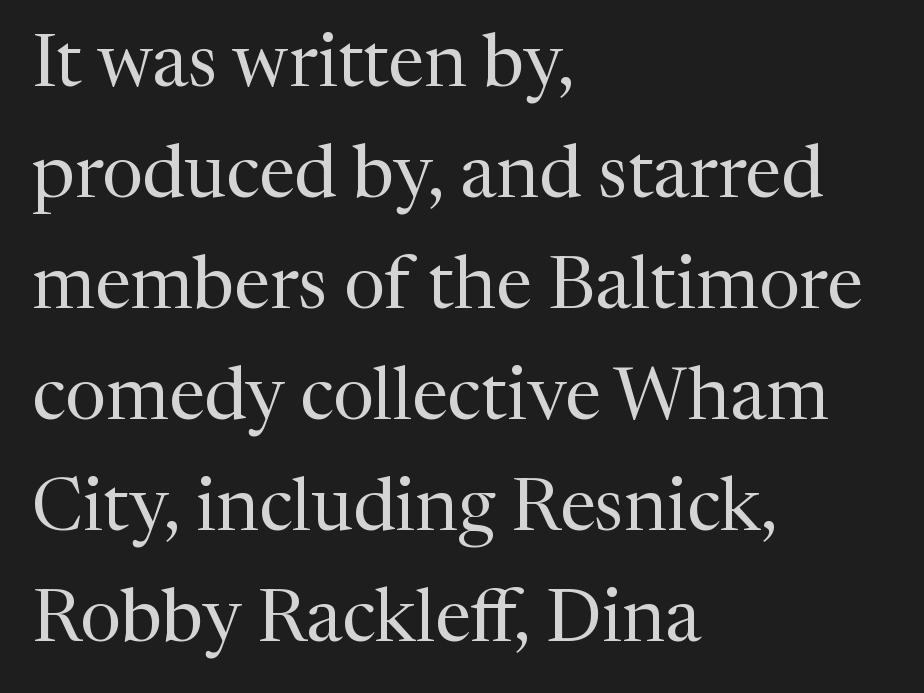
The image shows 73 px regular-weight serif type, upright; set left-aligned, normal line spacing (1.52x), normal letter spacing, not underlined; medium stroke contrast and a medium x-height.
